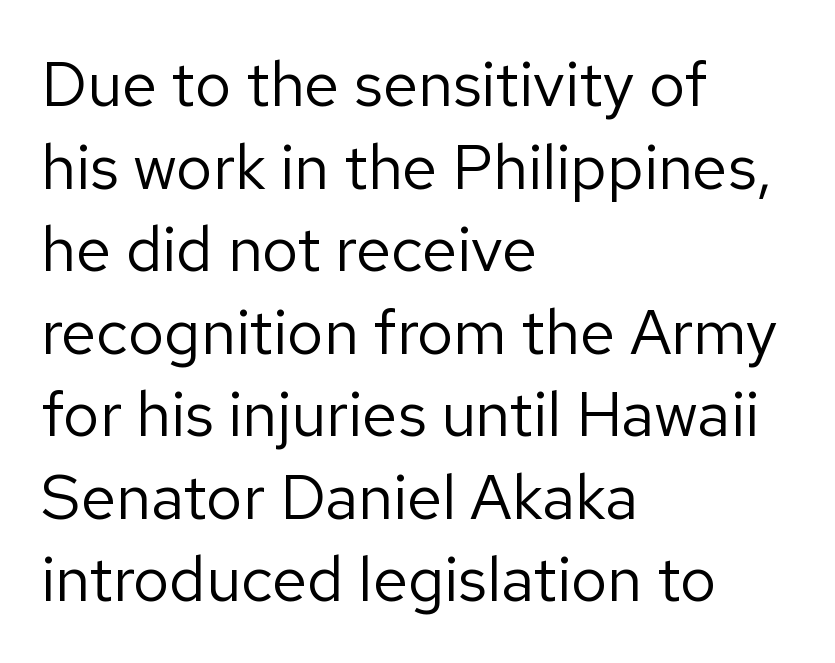
The image shows 63 px regular-weight sans-serif type, upright; set left-aligned, normal line spacing (1.31x), normal letter spacing, not underlined; low stroke contrast and a medium x-height.
